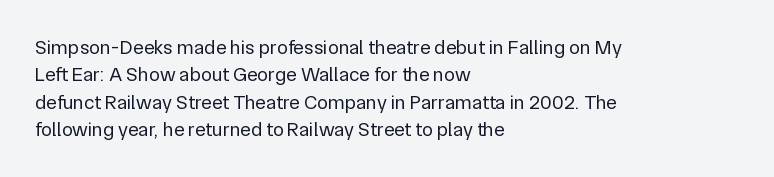
The image shows 20 px text type, upright; set left-aligned, normal line spacing (1.37x), normal letter spacing, not underlined.
